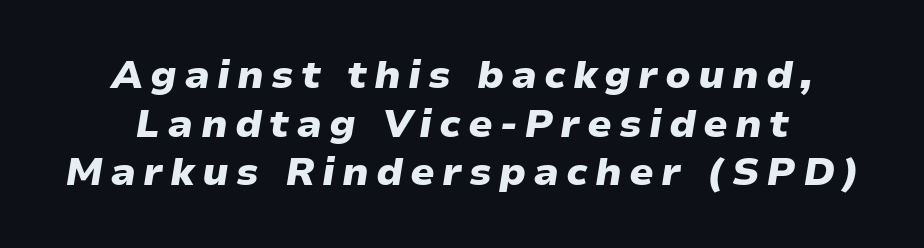
The image shows 39 px heavy, wide type, italic (leaning right); set centered, normal line spacing (1.25x), not underlined; low stroke contrast and a medium x-height.
